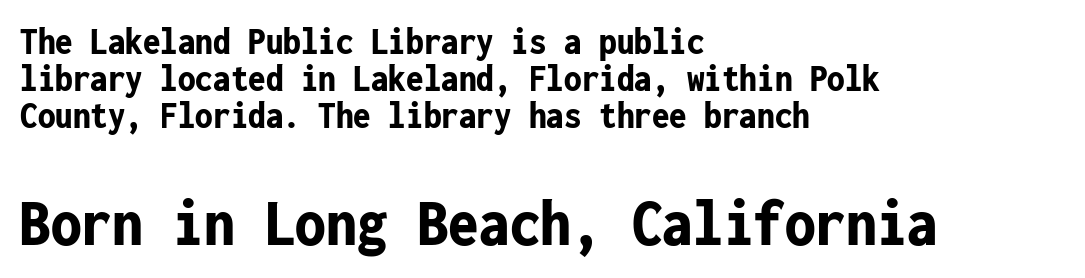
Horizontal bands of white between lines are thin slivers. Nothing sits at the stroke ends, so this counts as sans-serif. In terms of posture, this sample is upright. The later block is typeset at a bigger size than the earlier block. Leftover space on each line is placed entirely after the last word. Words float on clear page, feet unadorned.
